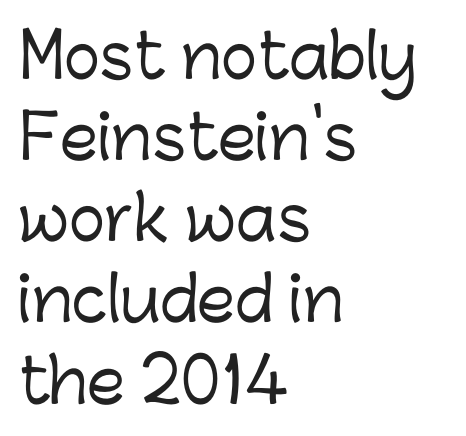
{"serif": "no", "italic": "no", "width": "normal", "stroke_contrast": "low", "x_height": "medium", "monospaced": "no", "underline": "no", "align": "left", "line_spacing": "normal", "line_spacing_ratio": 1.33, "letter_spacing": "normal", "letter_spacing_em": 0.0, "glyph_px": 61}
